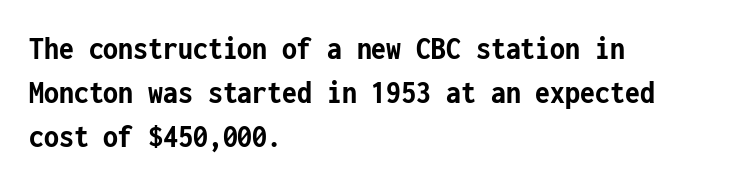
Q: Is the text bold? A: Yes.
Q: Is the text italic (slanted)? A: No, it is upright.
Q: Is the typeface a serif or a sans-serif typeface? A: Sans-serif.
Q: Is the text underlined? A: No.
Q: How is the paragraph aligned? A: Left-aligned.
Q: Is the spacing between letters normal or unusually wide? A: Normal.
Q: Is the spacing between lines tight, normal or loose? A: Normal.
Q: Width (condensed, normal, or wide)? A: Condensed.
Q: Stroke contrast? A: Low.
Q: x-height? A: Medium.
Q: Monospaced? A: Yes.
